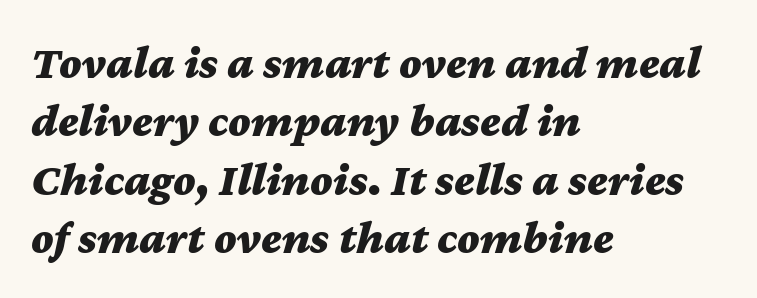
Q: Is the text bold? A: Yes.
Q: Is the text italic (slanted)? A: Yes, it leans right by about 12 degrees.
Q: Is the text underlined? A: No.
Q: How is the paragraph aligned? A: Left-aligned.
Q: Is the spacing between letters normal or unusually wide? A: Normal.
Q: Width (condensed, normal, or wide)? A: Wide.
Q: Stroke contrast? A: Medium.
Q: x-height? A: Medium.
Q: Monospaced? A: No.
